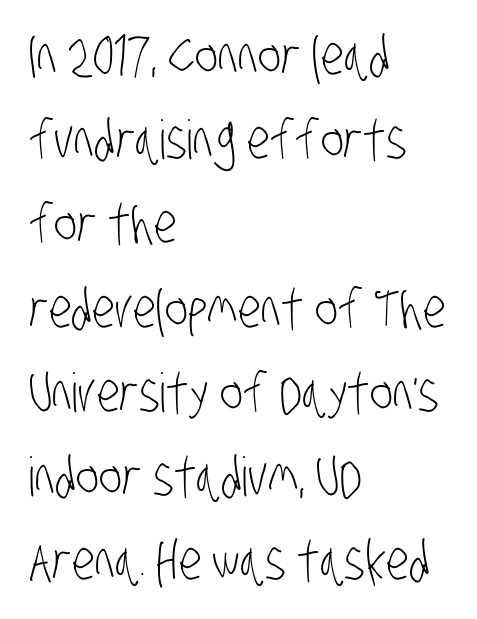
The letters advance in unequal steps, a hallmark of proportional type. Notice how descenders clear the ascenders below comfortably — that's standard leading. Alignment: flush left. Between one letter and the next there's only the usual sliver of space. The type family on display is of the sans-serif kind. Glance below the letters and you will spot only blank space.
